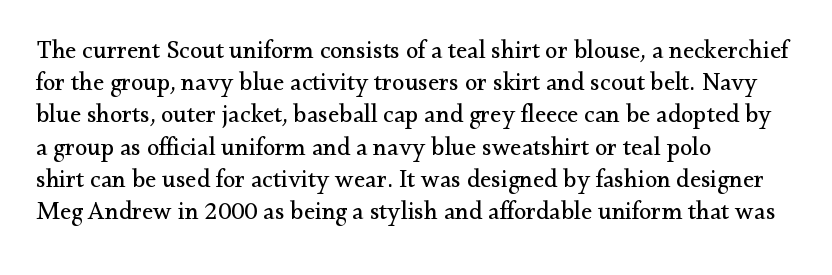
These lines keep a tight, regular rhythm from letter to letter. This sample is left-justified, so line endings fall wherever the words run out. The space between consecutive lines is moderate. Do the letters lean? They stand straight. The passage shown is not underscored anywhere. Stems and bowls with no extra thickness — not bold.
